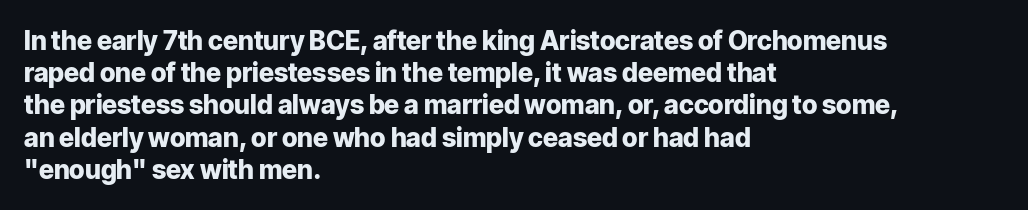
The image shows 26 px bold type, upright; set left-aligned, line spacing 1.24x, normal letter spacing, not underlined.
